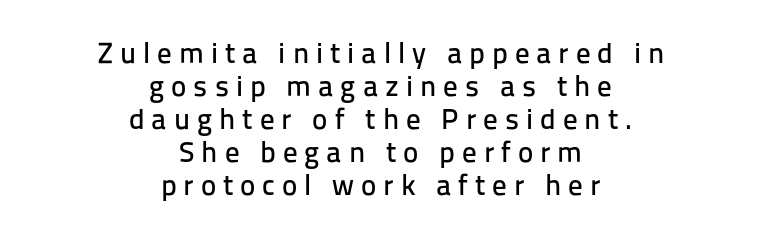
Successive baselines arrive quickly, one right under another. The glyphs in this specimen are sans serif. Think of a printed novel: that variable character pitch is what you see here. Tracking value appears strongly positive — letters spread wide. You can tell it's not italic because the verticals are truly vertical.
